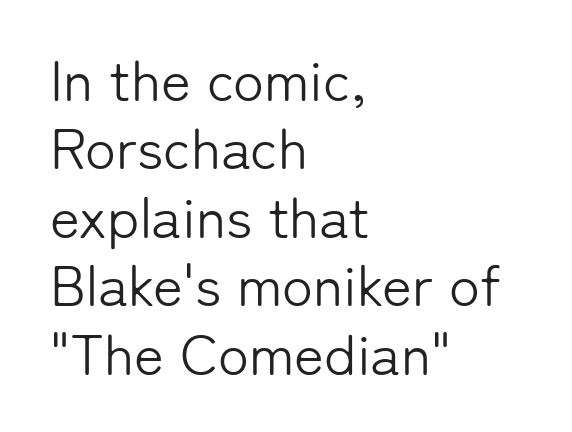
Q: Is the text bold? A: No.
Q: Is the text italic (slanted)? A: No, it is upright.
Q: Is the typeface a serif or a sans-serif typeface? A: Sans-serif.
Q: Is the text underlined? A: No.
Q: How is the paragraph aligned? A: Left-aligned.
Q: Is the spacing between letters normal or unusually wide? A: Normal.
Q: Width (condensed, normal, or wide)? A: Normal.
Q: Stroke contrast? A: Low.
Q: x-height? A: Medium.
Q: Monospaced? A: No.
